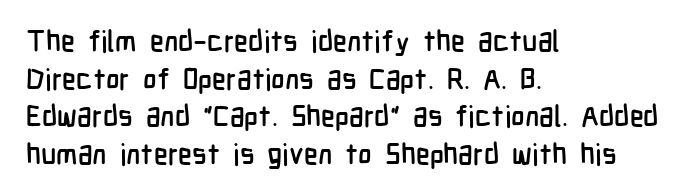
Q: Is the text italic (slanted)? A: No, it is upright.
Q: Is the typeface a serif or a sans-serif typeface? A: Sans-serif.
Q: Is the text underlined? A: No.
Q: How is the paragraph aligned? A: Left-aligned.
Q: Is the spacing between letters normal or unusually wide? A: Normal.
Q: Is the spacing between lines tight, normal or loose? A: Normal.
Q: Width (condensed, normal, or wide)? A: Condensed.
Q: Stroke contrast? A: Low.
Q: x-height? A: Medium.
Q: Monospaced? A: No.
